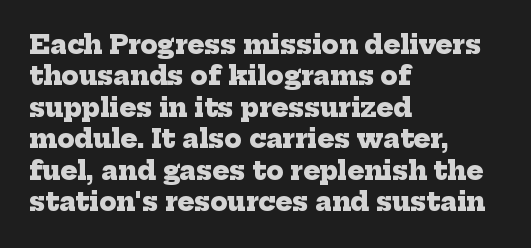
{"bold": "yes", "underline": "no", "align": "left", "line_spacing": "normal", "line_spacing_ratio": 1.26, "letter_spacing": "normal", "letter_spacing_em": 0.0, "glyph_px": 25}
